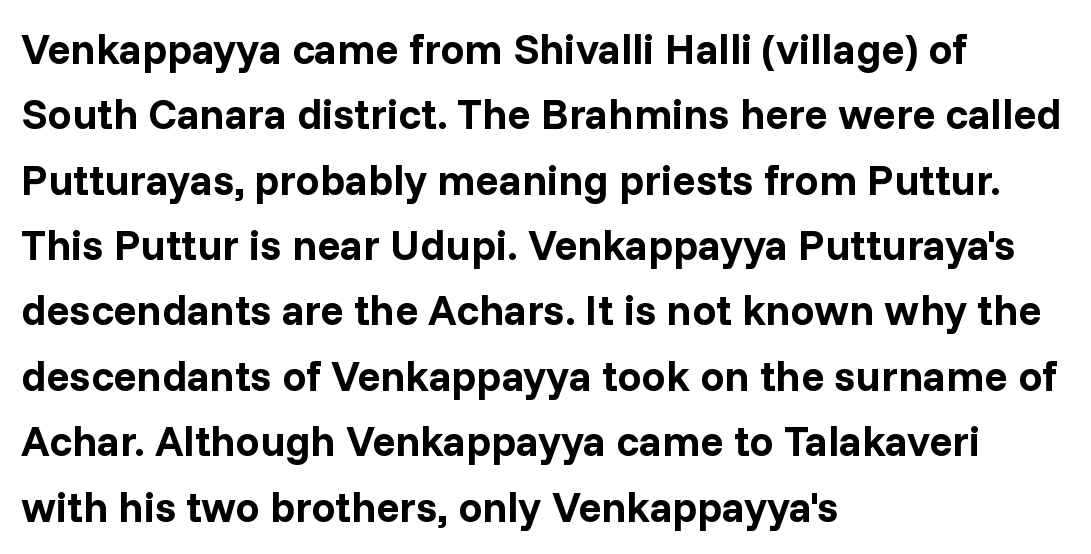
{"serif": "no", "italic": "no", "bold": "yes", "weight": "bold", "width": "normal", "stroke_contrast": "low", "x_height": "medium", "monospaced": "no", "underline": "no", "align": "left", "line_spacing": "normal", "line_spacing_ratio": 1.52, "letter_spacing": "normal", "letter_spacing_em": 0.0, "glyph_px": 43}
